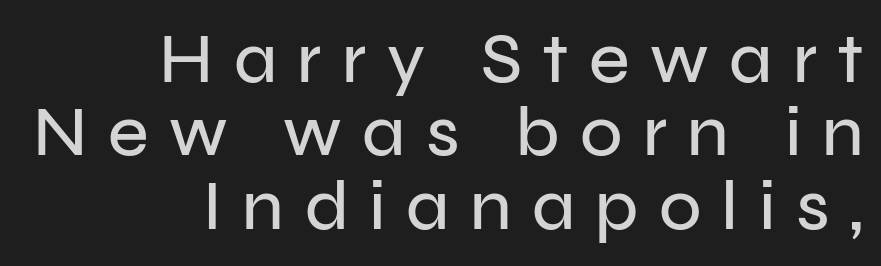
{"serif": "no", "italic": "no", "width": "normal", "stroke_contrast": "low", "x_height": "medium", "monospaced": "no", "underline": "no", "align": "right", "line_spacing": "tight", "line_spacing_ratio": 1.05, "letter_spacing": "wide", "letter_spacing_em": 0.29, "glyph_px": 70}
